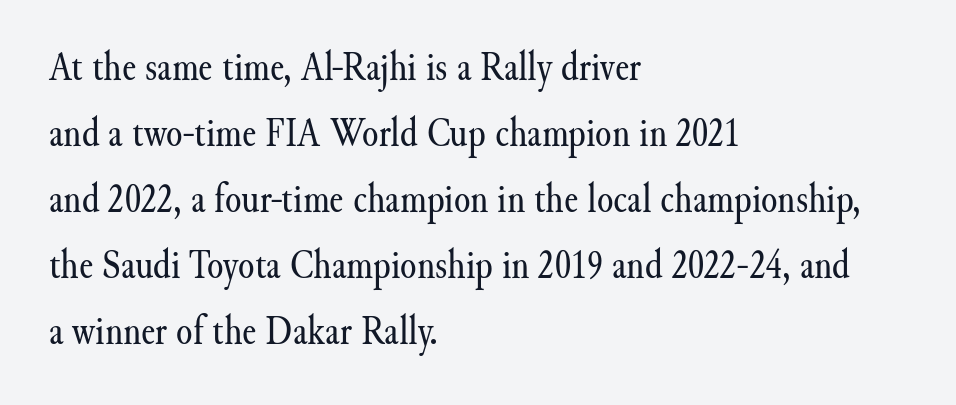
Q: Is the text bold? A: No.
Q: Is the text italic (slanted)? A: No, it is upright.
Q: Is the typeface a serif or a sans-serif typeface? A: Serif.
Q: Is the text underlined? A: No.
Q: How is the paragraph aligned? A: Left-aligned.
Q: Is the spacing between letters normal or unusually wide? A: Normal.
Q: Is the spacing between lines tight, normal or loose? A: Normal.
Q: Width (condensed, normal, or wide)? A: Normal.
Q: Stroke contrast? A: Medium.
Q: x-height? A: Small.
Q: Monospaced? A: No.
